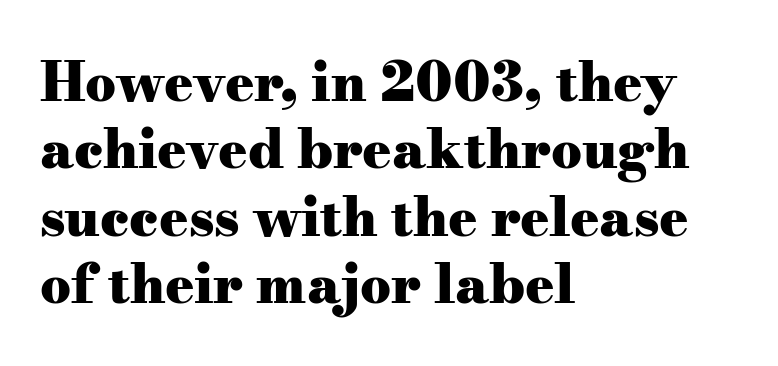
{"serif": "yes", "italic": "no", "bold": "yes", "weight": "heavy", "width": "wide", "stroke_contrast": "medium", "x_height": "small", "monospaced": "no", "underline": "no", "align": "left", "line_spacing": "normal", "line_spacing_ratio": 1.25, "letter_spacing": "normal", "letter_spacing_em": 0.0, "glyph_px": 54}
